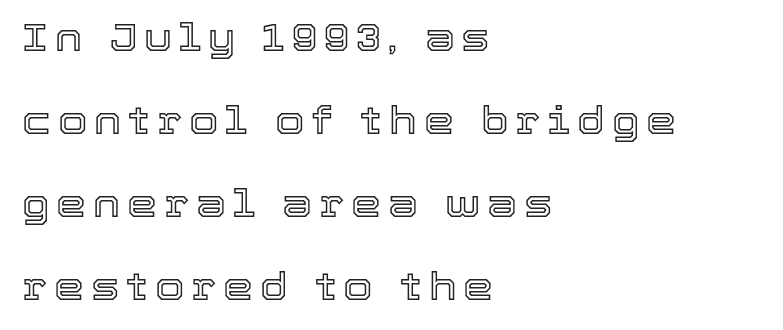
How would I describe the line gaps? Wide and relaxed. Designer's note — italics off, roman on. The glyphs are unaccompanied by any horizontal stroke below them. Every row of glyphs begins at an identical x-position on the left.
